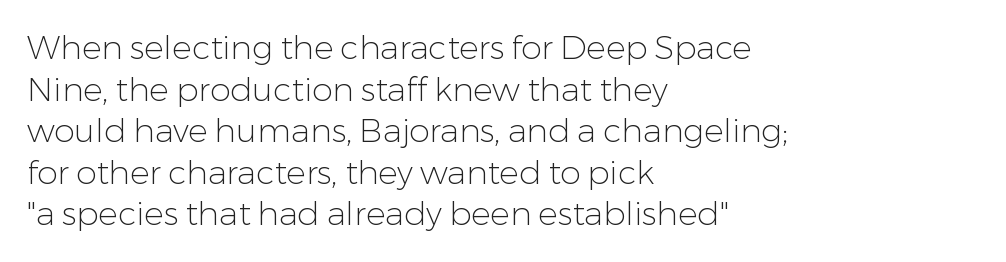
Looks like regular typesetting: each glyph gets only the width it needs. Caption: multi-line text, flush left, ragged right. Nope, no serifs anywhere on these letters. Students, note that the glyphs here touch the page at normal intervals. The string is rendered with underlining switched off.
